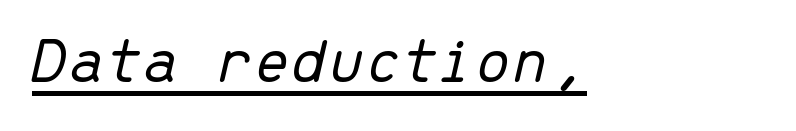
{"italic": "yes", "lean": "right", "slant_degrees": 13, "bold": "no", "weight": "light", "width": "normal", "stroke_contrast": "low", "x_height": "medium", "monospaced": "yes", "underline": "yes", "letter_spacing": "normal", "letter_spacing_em": 0.0, "glyph_px": 66}
